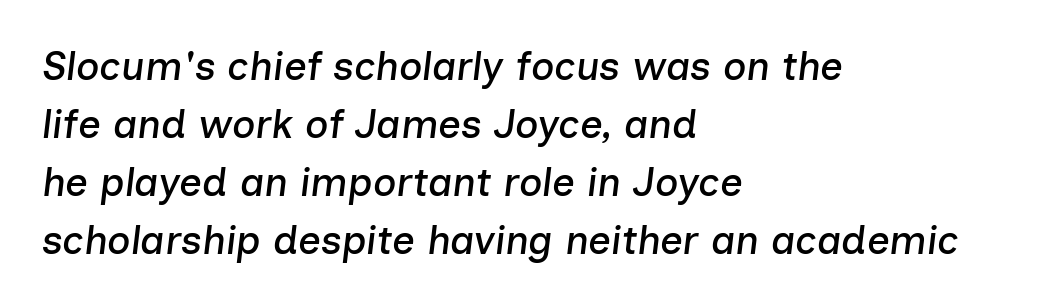
Q: Is the text italic (slanted)? A: Yes, it leans right by about 7 degrees.
Q: Is the text underlined? A: No.
Q: How is the paragraph aligned? A: Left-aligned.
Q: Is the spacing between letters normal or unusually wide? A: Normal.
Q: Is the spacing between lines tight, normal or loose? A: Normal.
Q: Width (condensed, normal, or wide)? A: Normal.
Q: Stroke contrast? A: Low.
Q: x-height? A: Medium.
Q: Monospaced? A: No.
